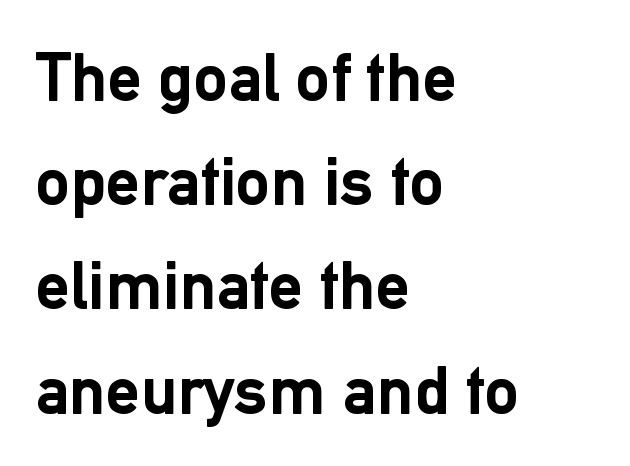
{"serif": "no", "italic": "no", "bold": "yes", "weight": "semibold", "width": "normal", "stroke_contrast": "low", "x_height": "medium", "monospaced": "no", "underline": "no", "align": "left", "line_spacing": "normal", "line_spacing_ratio": 1.51, "letter_spacing": "normal", "letter_spacing_em": 0.0, "glyph_px": 69}
